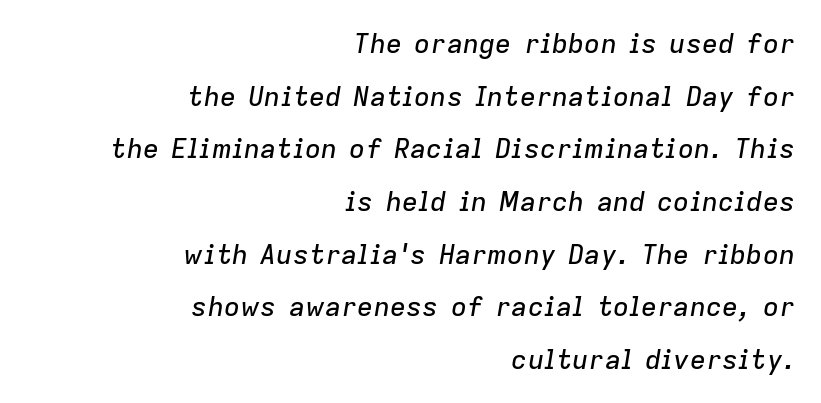
Q: Is the text italic (slanted)? A: Yes, it leans right by about 9 degrees.
Q: Is the text underlined? A: No.
Q: How is the paragraph aligned? A: Right-aligned.
Q: Is the spacing between letters normal or unusually wide? A: Normal.
Q: Is the spacing between lines tight, normal or loose? A: Loose.
